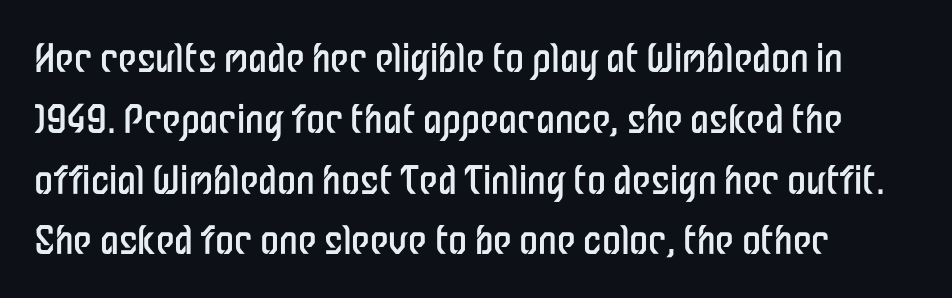
Q: Is the text bold? A: No.
Q: Is the text italic (slanted)? A: No, it is upright.
Q: Is the typeface a serif or a sans-serif typeface? A: Sans-serif.
Q: Is the text underlined? A: No.
Q: Is the spacing between letters normal or unusually wide? A: Normal.
Q: Is the spacing between lines tight, normal or loose? A: Normal.
Q: Width (condensed, normal, or wide)? A: Condensed.
Q: Stroke contrast? A: Low.
Q: x-height? A: Medium.
Q: Monospaced? A: No.
